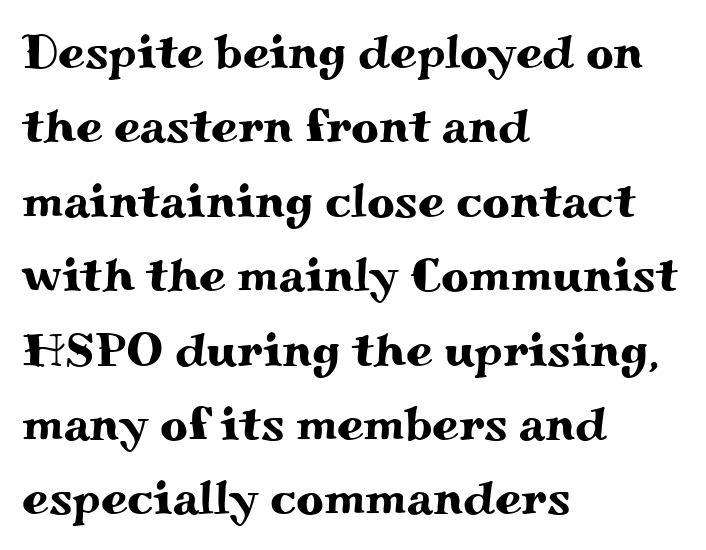
Q: Is the text italic (slanted)? A: No, it is upright.
Q: Is the typeface a serif or a sans-serif typeface? A: Serif.
Q: Is the text underlined? A: No.
Q: How is the paragraph aligned? A: Left-aligned.
Q: Is the spacing between letters normal or unusually wide? A: Normal.
Q: Is the spacing between lines tight, normal or loose? A: Normal.
Q: Width (condensed, normal, or wide)? A: Wide.
Q: Stroke contrast? A: Medium.
Q: x-height? A: Small.
Q: Monospaced? A: No.
